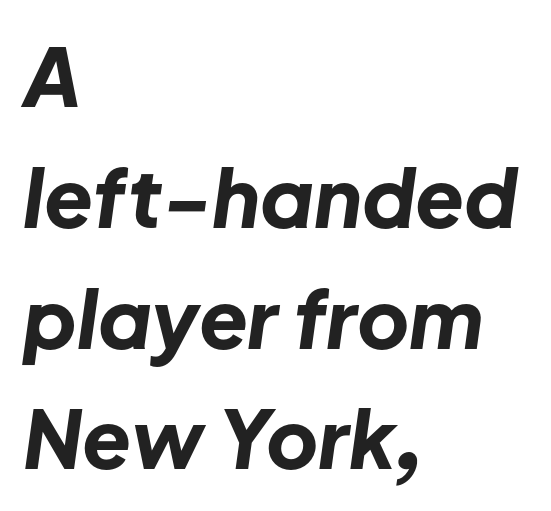
{"italic": "yes", "lean": "right", "slant_degrees": 8, "bold": "yes", "weight": "bold", "width": "normal", "stroke_contrast": "low", "x_height": "medium", "monospaced": "no", "underline": "no", "align": "left", "line_spacing": "normal", "line_spacing_ratio": 1.51, "letter_spacing": "normal", "letter_spacing_em": 0.0, "glyph_px": 80}
